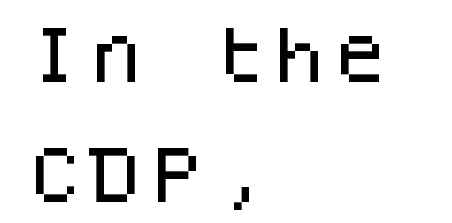
{"serif": "no", "italic": "no", "width": "normal", "stroke_contrast": "low", "x_height": "large", "monospaced": "yes", "underline": "no", "align": "left", "line_spacing": "loose", "line_spacing_ratio": 1.96, "letter_spacing": "normal", "letter_spacing_em": 0.0, "glyph_px": 61}
